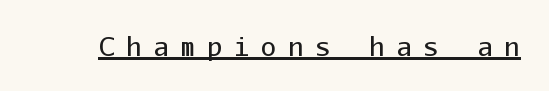
The image shows 26 px text type, upright; set unusually wide letter spacing (+0.44 em), underlined.
